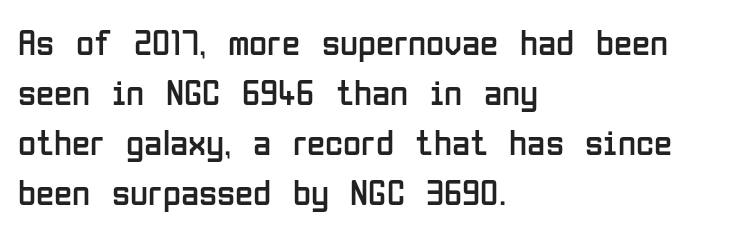
The image shows 37 px regular-weight, condensed sans-serif type, upright; set left-aligned, normal line spacing (1.35x), normal letter spacing, not underlined; low stroke contrast and a medium x-height.
